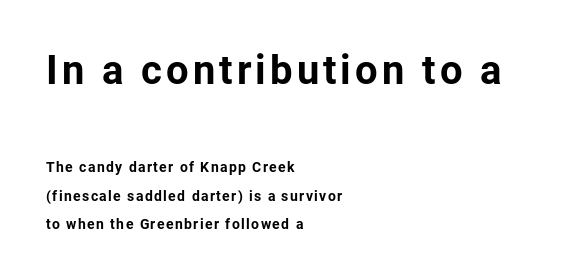
{"serif": "no", "italic": "no", "bold": "yes", "weight": "bold", "width": "normal", "stroke_contrast": "low", "x_height": "medium", "monospaced": "no", "underline": "no", "align": "left", "line_spacing": "loose", "line_spacing_ratio": 2.03, "larger_block": "first", "size_ratio": 2.86, "glyph_px": 40}
